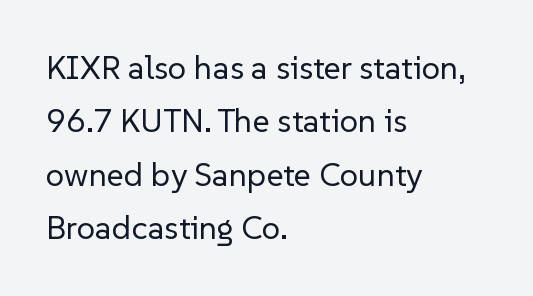
The passage shown is typeset with a sans-serif family. Beneath every word, the page is bare. The passage shown is typed in a proportional face where columns would drift. This is the regular roman posture of the typeface. Horizontally, the lines are justified to the leading edge only. The designer left line spacing at the default.
